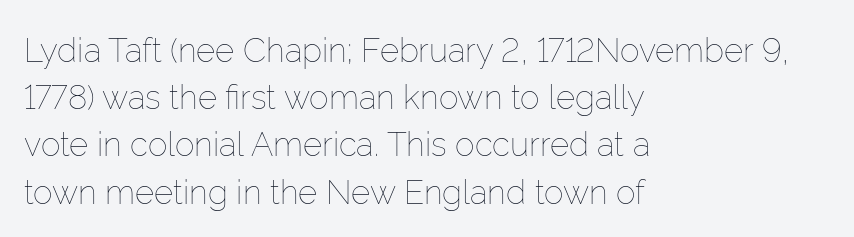
Here the designer chose a conventional face with non-uniform glyph widths. Horizontal bands of white between lines are of average thickness. Characters remain perfectly vertical along every line. No extra tracking has been applied to these lines. This sample is left-justified, so line endings fall wherever the words run out.
